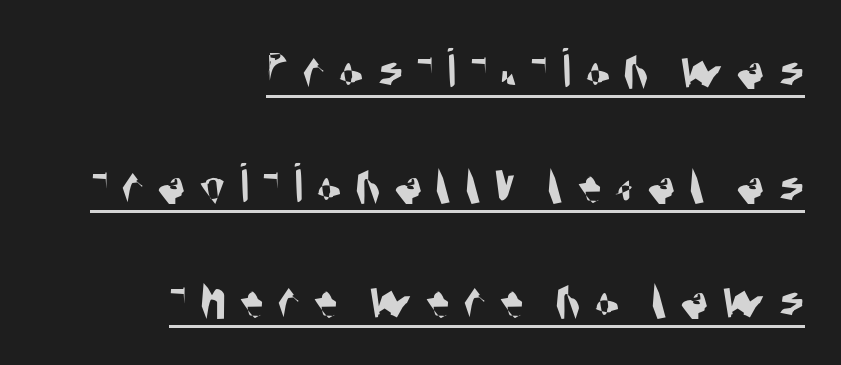
Letterform terminals end flat and unadorned throughout the passage. The rag falls on the left side of this text block. Note the varied advance widths — an 'i' is clearly narrower than an 'm'. Each new line begins a long way beneath the previous one. The rendered words wear a rule along their underside.
